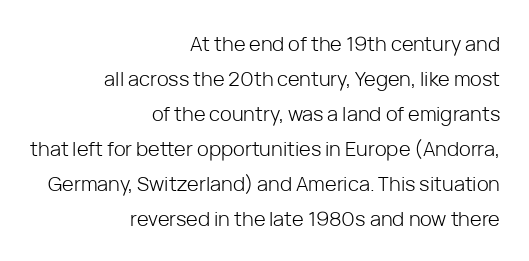
Stem width sits at or under what a default text font uses. Bare-footed words on every line. Characters follow at the spacing the type designer built in. You can tell it's not italic because the verticals are truly vertical.
